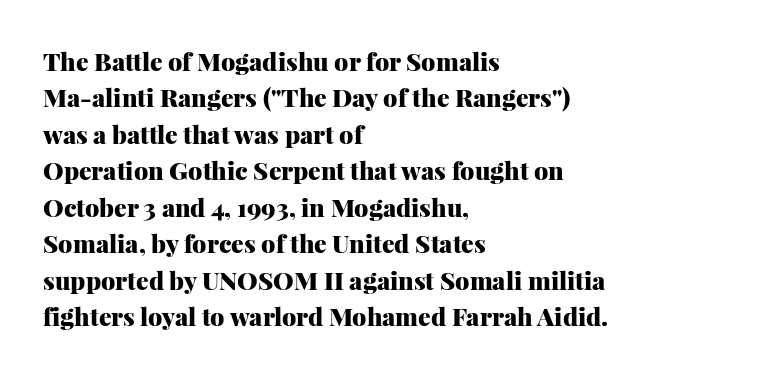
Q: Is the text bold? A: Yes.
Q: Is the text italic (slanted)? A: No, it is upright.
Q: Is the text underlined? A: No.
Q: How is the paragraph aligned? A: Left-aligned.
Q: Is the spacing between letters normal or unusually wide? A: Normal.
Q: Is the spacing between lines tight, normal or loose? A: Normal.
